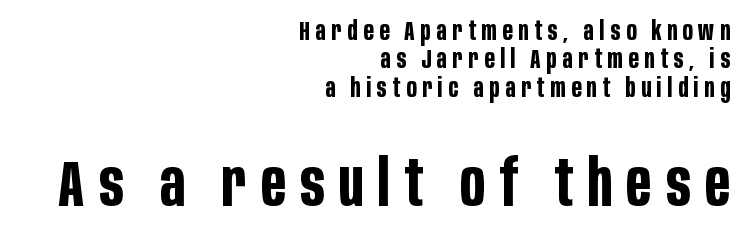
This block would grow much taller if given ordinary leading; it's compressed now. Here the designer chose a conventional face with non-uniform glyph widths. Has an underline been added? It has not. The typesetter chose a ragged-left arrangement here.
